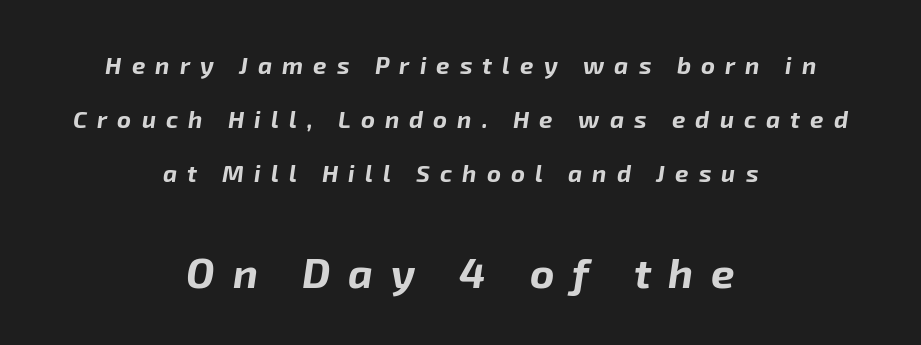
{"italic": "yes", "lean": "right", "slant_degrees": 8, "bold": "yes", "weight": "bold", "width": "normal", "stroke_contrast": "low", "x_height": "medium", "monospaced": "no", "underline": "no", "align": "center", "line_spacing": "loose", "line_spacing_ratio": 2.25, "letter_spacing": "wide", "letter_spacing_em": 0.42, "larger_block": "second", "size_ratio": 1.75, "glyph_px": 42}
